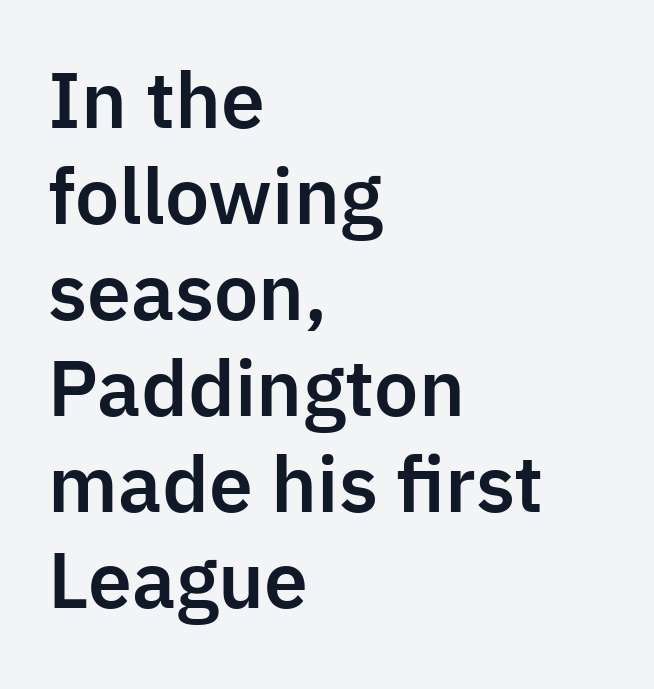
The passage shown is typed in a proportional face where columns would drift. Normally led — the rows are evenly, conventionally spaced. These lines were composed using upright roman letters. Typographically, this falls in the sans-serif category. Does the copy run flush right? No — it runs flush left. Check the space under the baseline: it is left empty.
